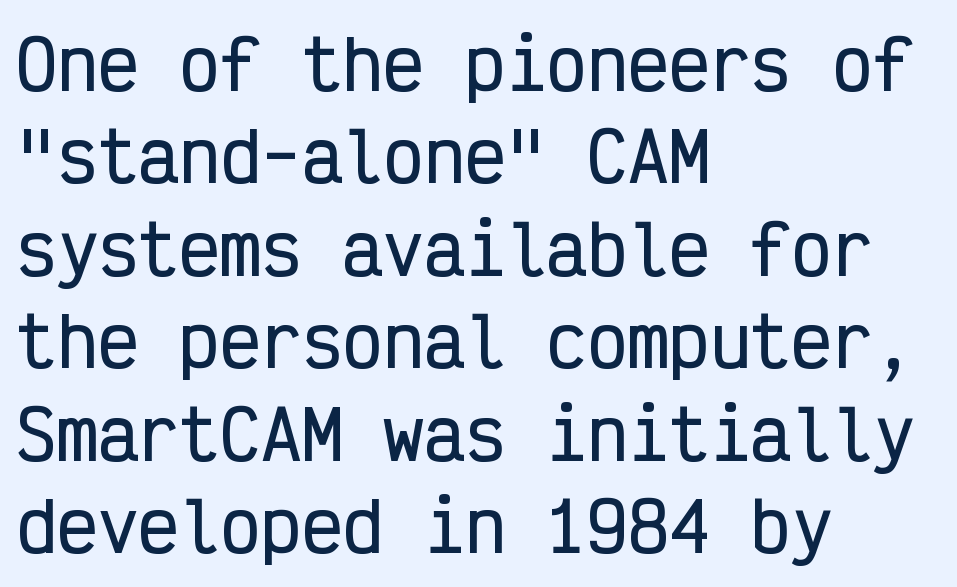
Summary of vertical rhythm: regular, with standard interline spacing. A bare baseline throughout the passage. Here the designer chose a console-style face with uniform glyph widths. Grotesque or geometric, the face here clearly has no serifs. In terms of letterspacing, this is plain default setting.
